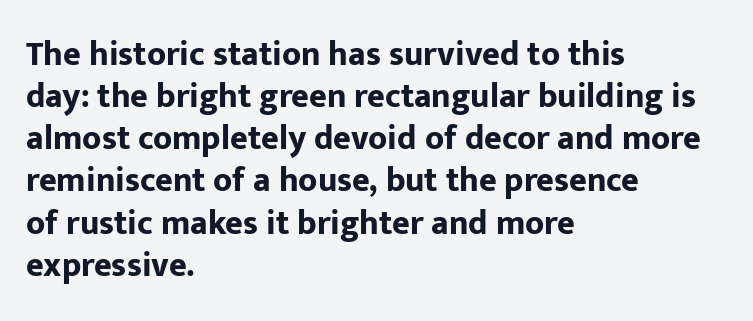
The passage is arranged the way most books set body copy — flush left. Inter-character spacing is left at the font's built-in metrics. Thick stems and heavy bowls — unmistakably bold. Are there feet on the stems? There aren't — it's a sans. Looks like regular typesetting: each glyph gets only the width it needs. Descenders are the only things crossing below the line.
